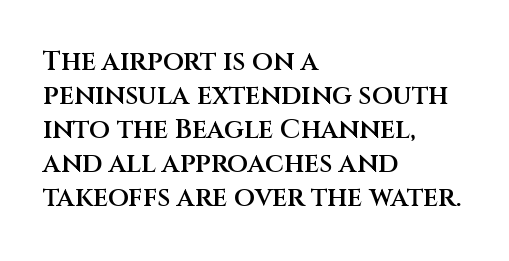
Q: Is the text bold? A: Semi-bold.
Q: Is the text italic (slanted)? A: No, it is upright.
Q: Is the text underlined? A: No.
Q: How is the paragraph aligned? A: Left-aligned.
Q: Is the spacing between letters normal or unusually wide? A: Normal.
Q: Is the spacing between lines tight, normal or loose? A: Normal.
